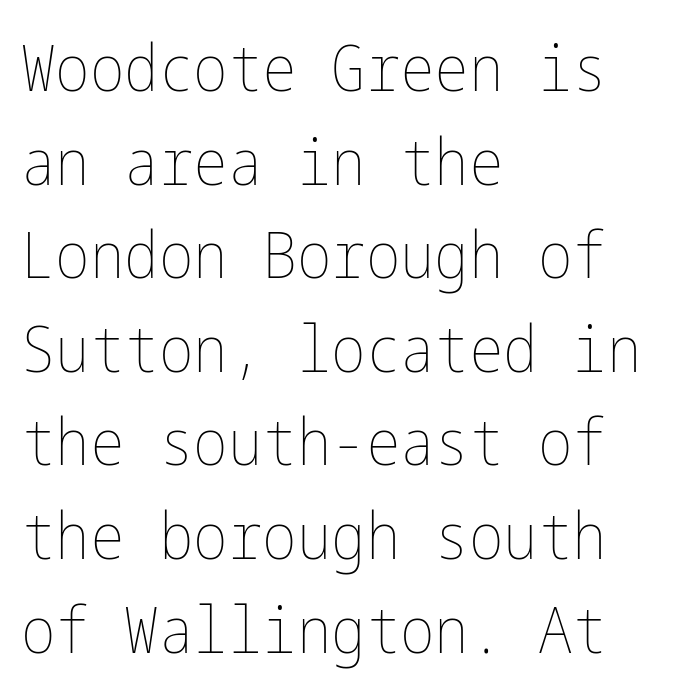
Q: Is the text bold? A: No.
Q: Is the text italic (slanted)? A: No, it is upright.
Q: Is the text underlined? A: No.
Q: How is the paragraph aligned? A: Left-aligned.
Q: Is the spacing between letters normal or unusually wide? A: Normal.
Q: Is the spacing between lines tight, normal or loose? A: Normal.
Q: Width (condensed, normal, or wide)? A: Condensed.
Q: Stroke contrast? A: Low.
Q: x-height? A: Medium.
